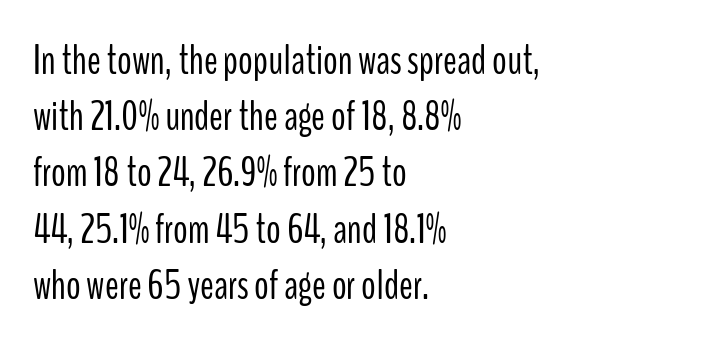
The image shows 41 px light, condensed sans-serif type, upright; set left-aligned, normal line spacing (1.37x), normal letter spacing, not underlined; low stroke contrast and a medium x-height.
